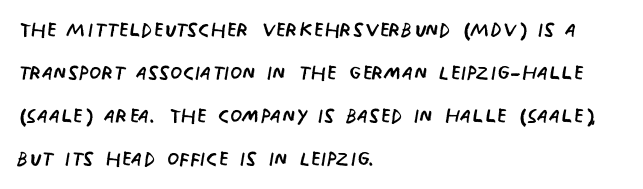
Q: Is the text bold? A: No.
Q: Is the typeface a serif or a sans-serif typeface? A: Sans-serif.
Q: Is the text underlined? A: No.
Q: How is the paragraph aligned? A: Left-aligned.
Q: Is the spacing between letters normal or unusually wide? A: Normal.
Q: Is the spacing between lines tight, normal or loose? A: Normal.
Q: Width (condensed, normal, or wide)? A: Condensed.
Q: Stroke contrast? A: Low.
Q: x-height? A: Large.
Q: Monospaced? A: No.
